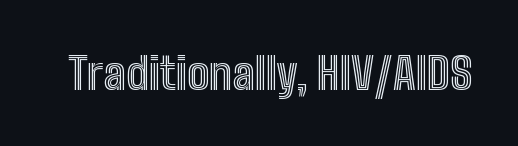
The image shows 44 px condensed type, upright; set normal letter spacing, not underlined; a medium x-height.
